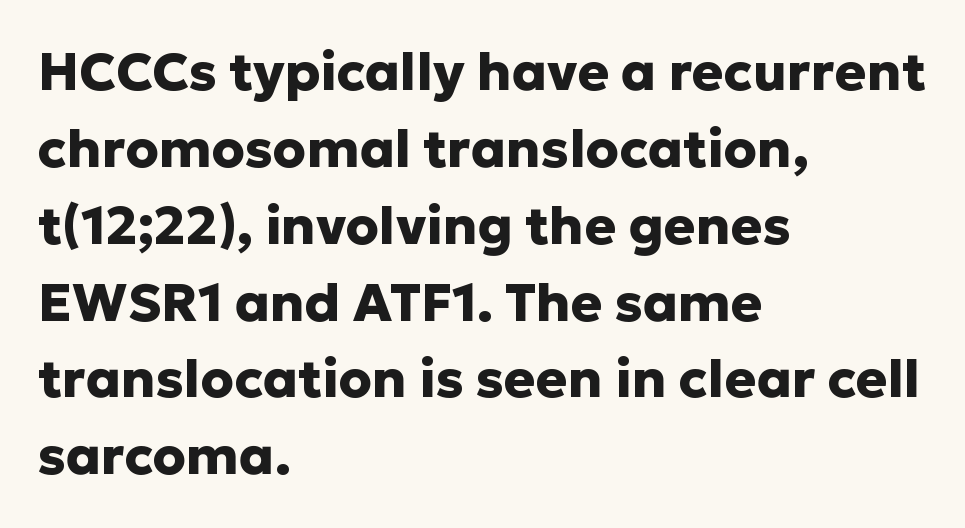
The foot of each line stays bare and open. The glyphs in this specimen are sans serif. Summary of vertical rhythm: regular, with standard interline spacing. The line texture is even and compact thanks to regular tracking.
